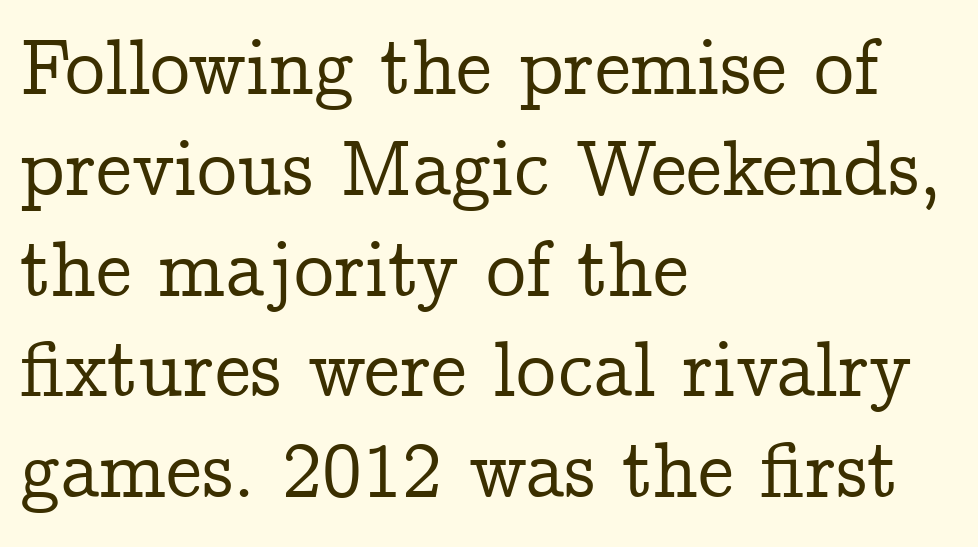
{"serif": "yes", "italic": "no", "width": "normal", "stroke_contrast": "low", "x_height": "medium", "monospaced": "no", "underline": "no", "align": "left", "line_spacing": "normal", "line_spacing_ratio": 1.26, "letter_spacing": "normal", "letter_spacing_em": 0.0, "glyph_px": 80}
